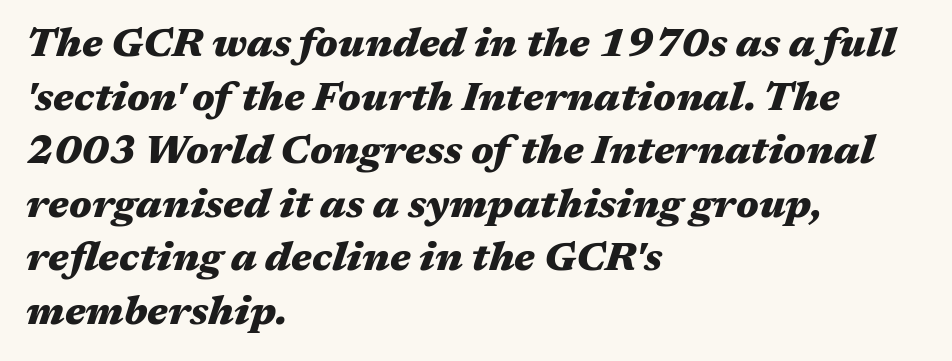
Leading matches the norm, producing a regular column. Anything drawn beneath the words? Only blank space. Compared with a centered layout, this one pins lines to the left instead. Compared with an ordinary text face, these strokes are far heavier — a full bold.
